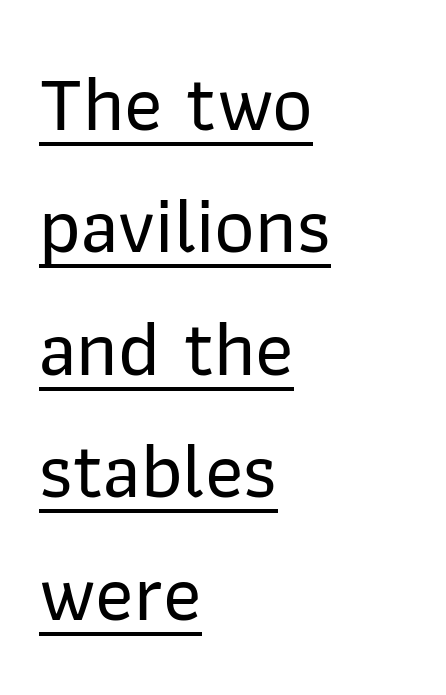
Q: Is the text italic (slanted)? A: No, it is upright.
Q: Is the typeface a serif or a sans-serif typeface? A: Sans-serif.
Q: Is the text underlined? A: Yes.
Q: How is the paragraph aligned? A: Left-aligned.
Q: Is the spacing between letters normal or unusually wide? A: Normal.
Q: Is the spacing between lines tight, normal or loose? A: Normal.
Q: Width (condensed, normal, or wide)? A: Normal.
Q: Stroke contrast? A: Low.
Q: x-height? A: Medium.
Q: Monospaced? A: No.
